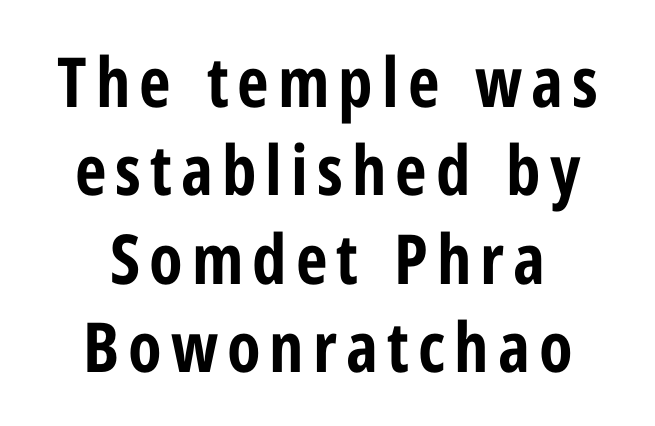
The image shows 69 px bold, condensed sans-serif type, upright; set centered, normal line spacing (1.28x), not underlined; low stroke contrast and a medium x-height.
